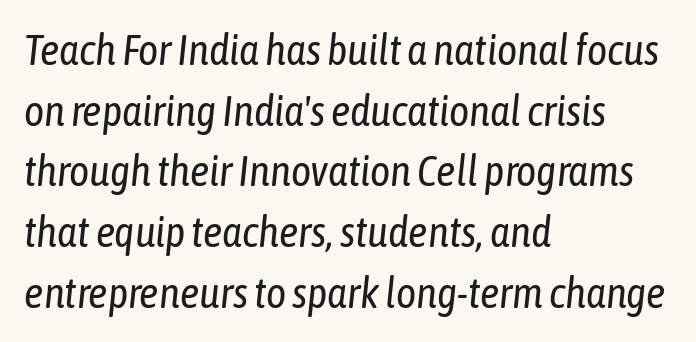
{"italic": "yes", "lean": "right", "slant_degrees": 6, "bold": "no", "weight": "regular", "width": "condensed", "stroke_contrast": "low", "x_height": "medium", "monospaced": "no", "underline": "no", "align": "left", "line_spacing": "normal", "line_spacing_ratio": 1.41, "letter_spacing": "normal", "letter_spacing_em": 0.0, "glyph_px": 43}
